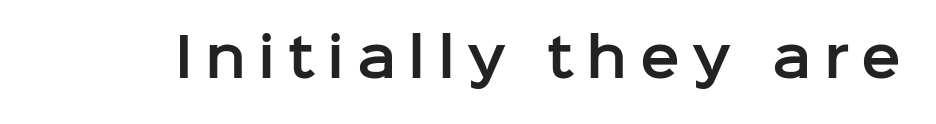
The image shows 53 px sans-serif type, upright; set unusually wide letter spacing (+0.23 em), not underlined; low stroke contrast and a medium x-height.
